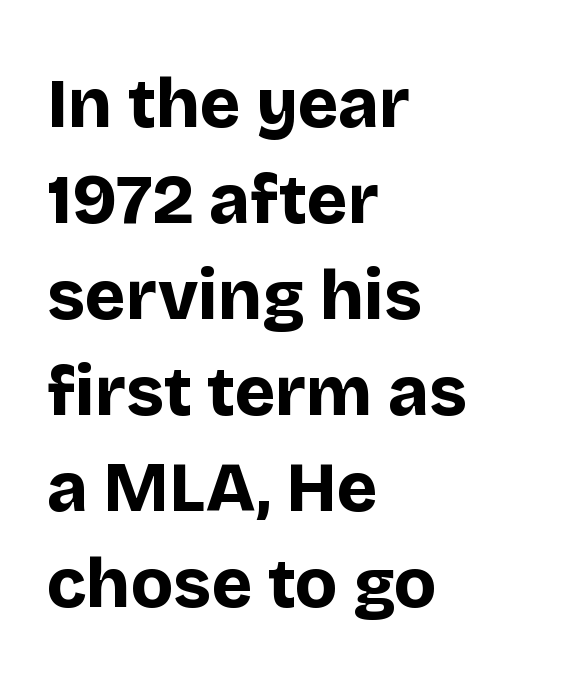
The image shows 69 px bold sans-serif type, upright; set left-aligned, normal line spacing (1.39x), normal letter spacing, not underlined; low stroke contrast and a large x-height.
